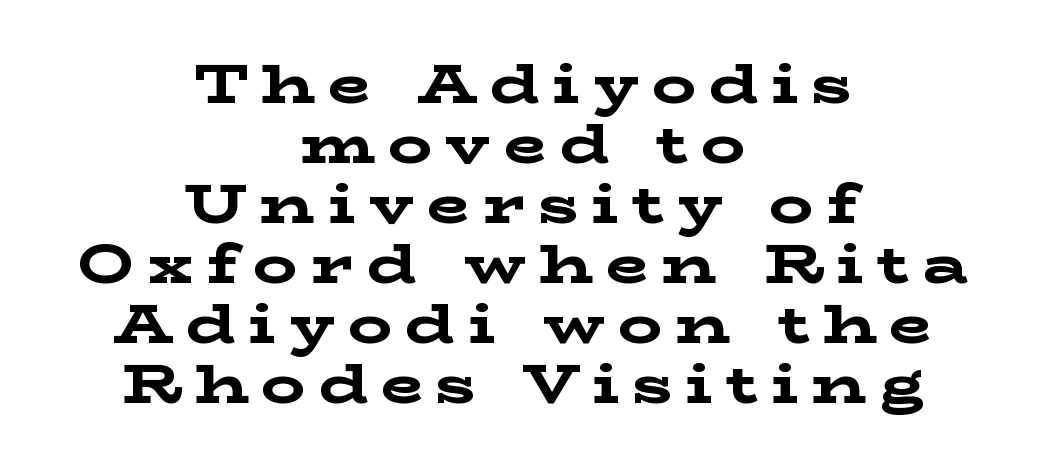
{"serif": "yes", "italic": "no", "bold": "yes", "weight": "bold", "width": "wide", "stroke_contrast": "low", "x_height": "medium", "monospaced": "no", "underline": "no", "align": "center", "line_spacing": "tight", "line_spacing_ratio": 1.09, "letter_spacing": "wide", "letter_spacing_em": 0.24, "glyph_px": 55}
